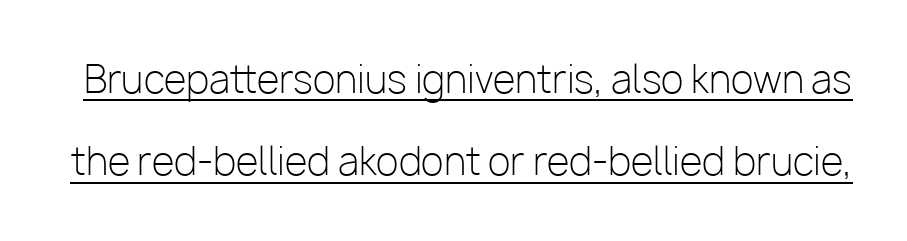
The face used here is rendered with its standard letterfit. Quick note: not italic, upright. Does the leading feel generous? Absolutely, it's lavish. A typographer would call this underscored text. Stem width sits at or under what a default text font uses.
